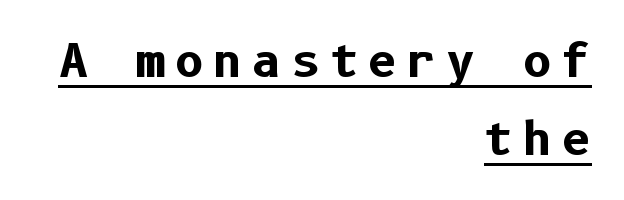
Q: Is the text bold? A: Yes.
Q: Is the text italic (slanted)? A: No, it is upright.
Q: Is the typeface a serif or a sans-serif typeface? A: Sans-serif.
Q: Is the text underlined? A: Yes.
Q: How is the paragraph aligned? A: Right-aligned.
Q: Is the spacing between letters normal or unusually wide? A: Unusually wide.
Q: Width (condensed, normal, or wide)? A: Normal.
Q: Stroke contrast? A: Low.
Q: x-height? A: Medium.
